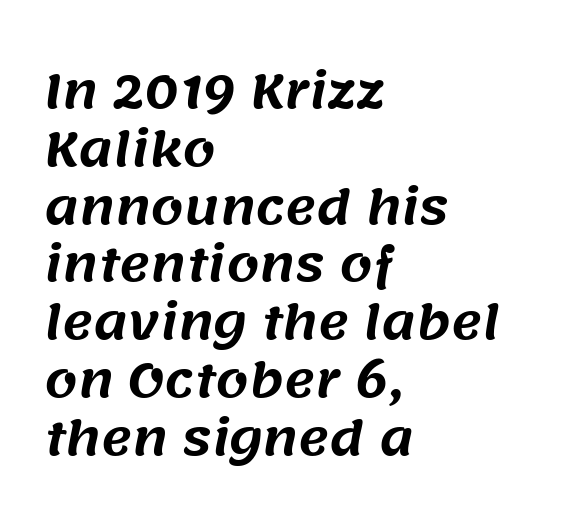
Q: Is the typeface a serif or a sans-serif typeface? A: Sans-serif.
Q: Is the text underlined? A: No.
Q: How is the paragraph aligned? A: Left-aligned.
Q: Is the spacing between letters normal or unusually wide? A: Normal.
Q: Width (condensed, normal, or wide)? A: Normal.
Q: Stroke contrast? A: Medium.
Q: x-height? A: Large.
Q: Monospaced? A: No.
